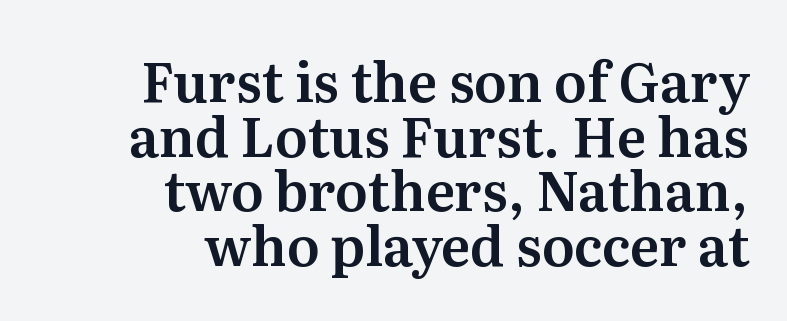
If you drew a ruler down the right edge, every line would touch it. The rendering uses natural spacing where letterforms have individual widths. Check under the words: just untouched page. The type sits square on the baseline with zero lean. This rendering employs a face with finishing strokes, i.e., a serif.
